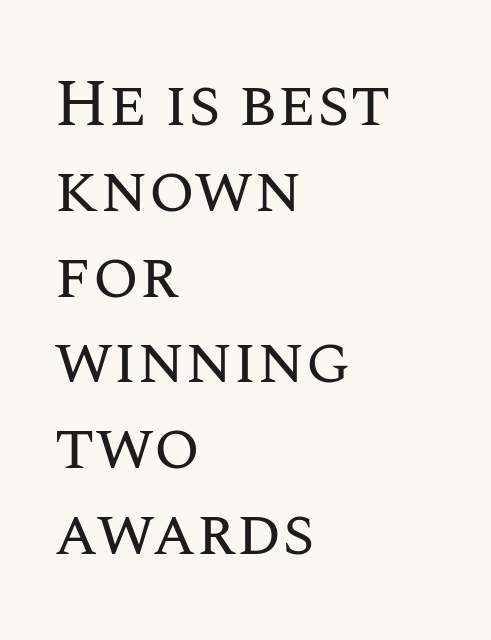
{"italic": "no", "bold": "no", "weight": "regular", "width": "normal", "stroke_contrast": "medium", "x_height": "large", "monospaced": "no", "underline": "no", "align": "left", "line_spacing": "normal", "line_spacing_ratio": 1.28, "letter_spacing": "normal", "letter_spacing_em": 0.0, "glyph_px": 67}
